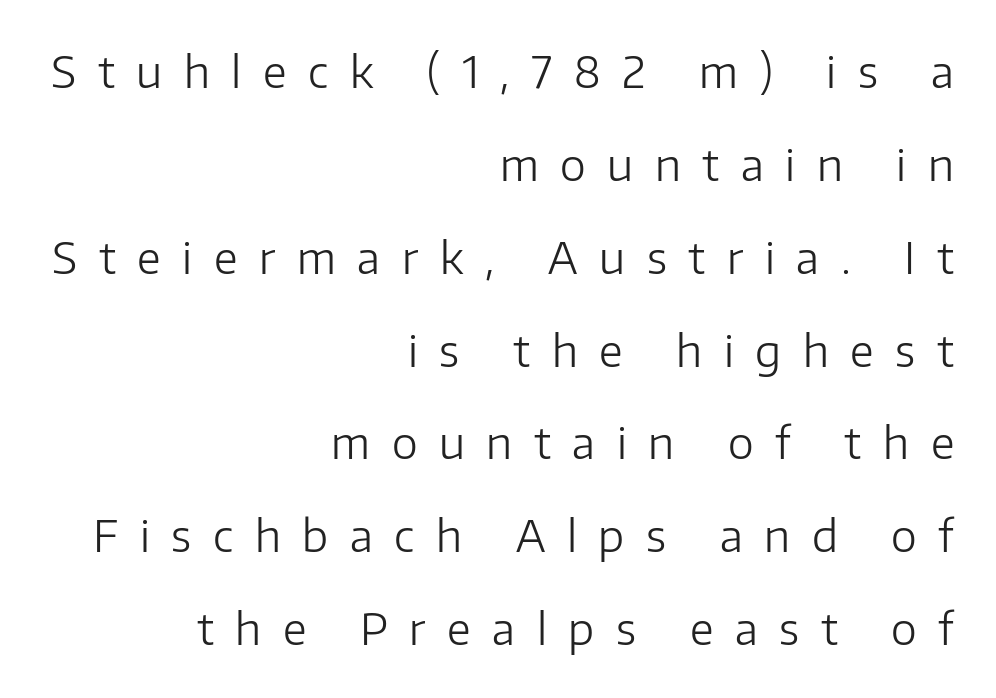
The image shows 44 px light sans-serif type, upright; set right-aligned, loose line spacing (2.11x), unusually wide letter spacing (+0.49 em), not underlined; low stroke contrast and a medium x-height.
